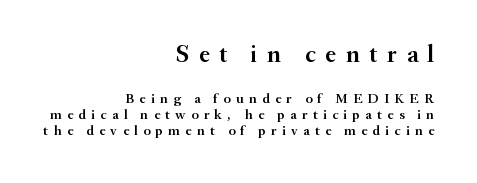
Q: Is the text bold? A: Semi-bold.
Q: Is the text italic (slanted)? A: No, it is upright.
Q: Is the text underlined? A: No.
Q: How is the paragraph aligned? A: Right-aligned.
Q: Is the spacing between letters normal or unusually wide? A: Unusually wide.
Q: Which block of text is set in a larger size, the first (top) or the second (bottom)? A: The first (top) one.
